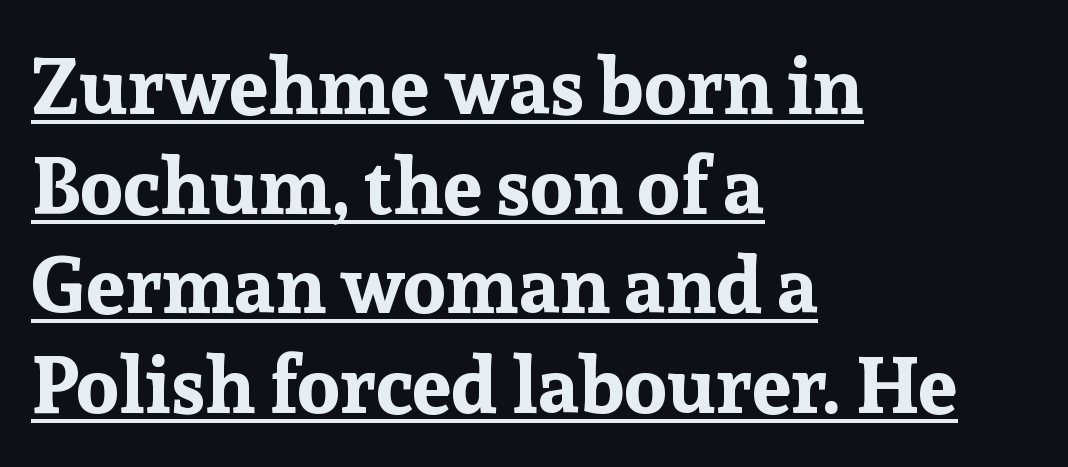
The image shows 79 px bold serif type, upright; set left-aligned, normal line spacing (1.26x), normal letter spacing, underlined; low stroke contrast and a medium x-height.
